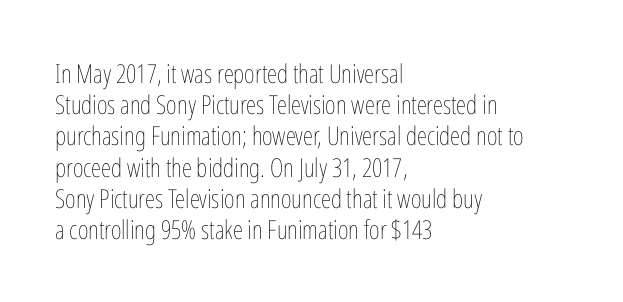
{"italic": "no", "bold": "no", "underline": "no", "align": "left", "line_spacing_ratio": 1.2, "letter_spacing": "normal", "letter_spacing_em": 0.0, "glyph_px": 26}
